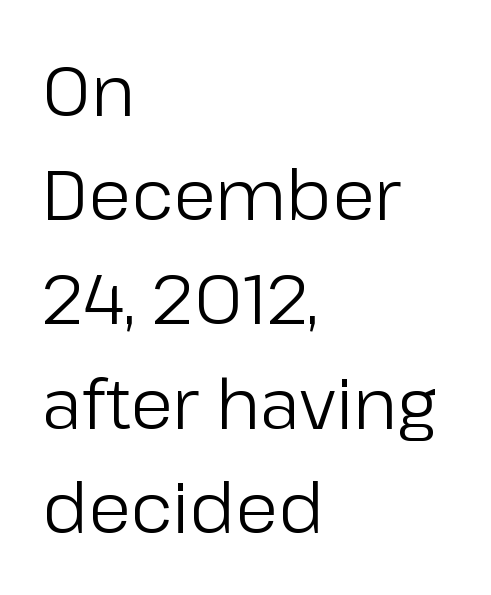
Q: Is the text bold? A: No.
Q: Is the text italic (slanted)? A: No, it is upright.
Q: Is the typeface a serif or a sans-serif typeface? A: Sans-serif.
Q: Is the text underlined? A: No.
Q: How is the paragraph aligned? A: Left-aligned.
Q: Is the spacing between letters normal or unusually wide? A: Normal.
Q: Is the spacing between lines tight, normal or loose? A: Normal.
Q: Width (condensed, normal, or wide)? A: Normal.
Q: Stroke contrast? A: Low.
Q: x-height? A: Medium.
Q: Monospaced? A: No.
